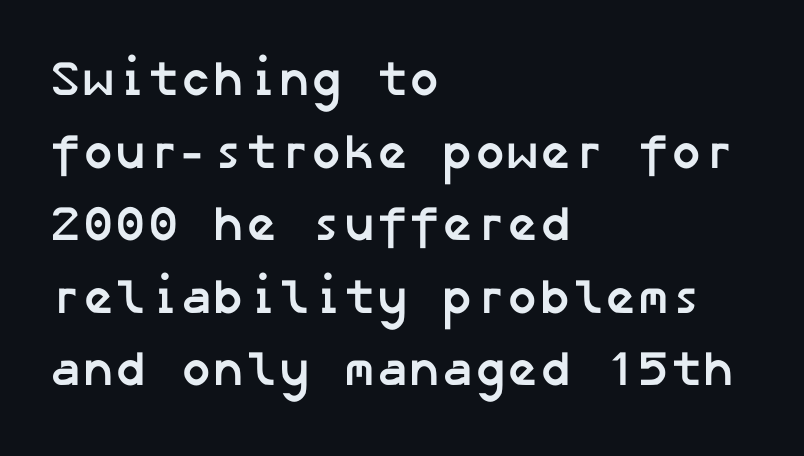
Typesetter's note: full bold, strokes at maximum text heaviness. Does the type have serifs? No, each stem ends abruptly. The horizontal fit of the characters is conventional and even. Where is the straight margin? On the left. Horizontal bands of white between lines are of average thickness.
